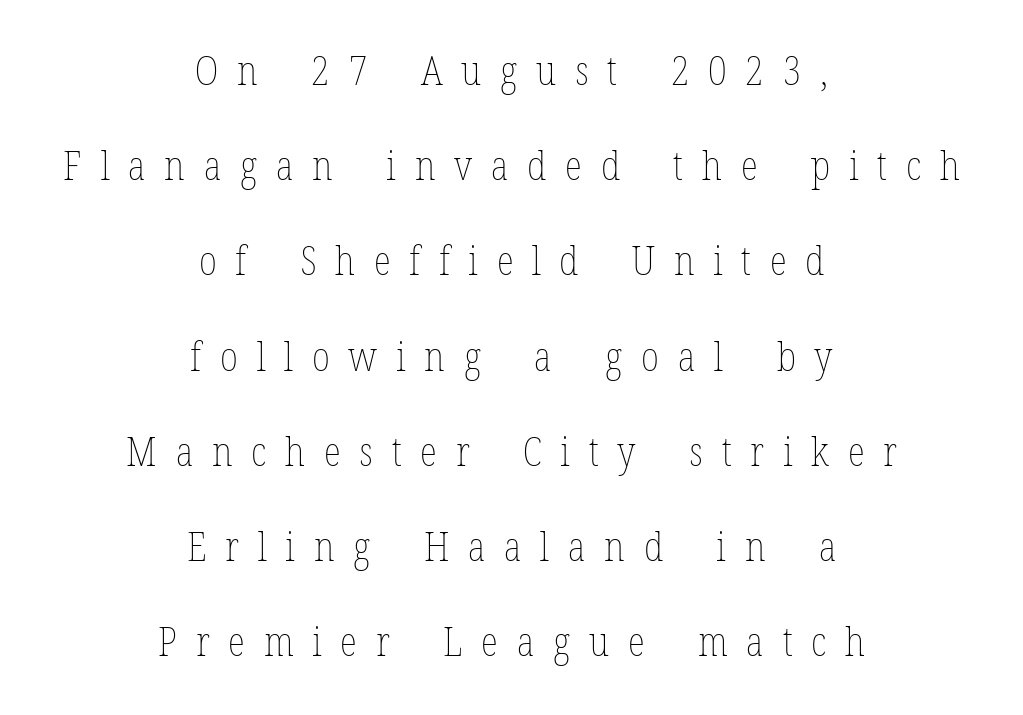
The image shows 40 px thin, condensed type, upright; set centered, loose line spacing (2.38x), unusually wide letter spacing (+0.47 em), not underlined; low stroke contrast and a medium x-height.
